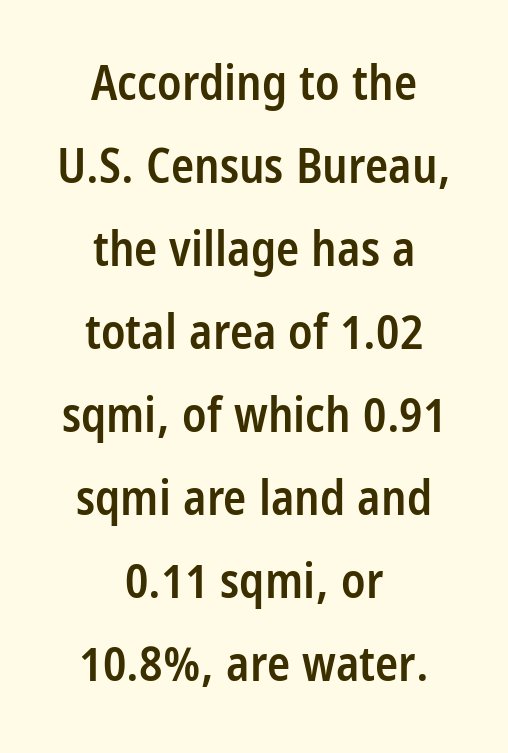
{"serif": "no", "italic": "no", "bold": "semi", "weight": "semibold", "width": "condensed", "stroke_contrast": "low", "x_height": "large", "monospaced": "no", "underline": "no", "align": "center", "line_spacing_ratio": 1.73, "letter_spacing": "normal", "letter_spacing_em": 0.0, "glyph_px": 48}
